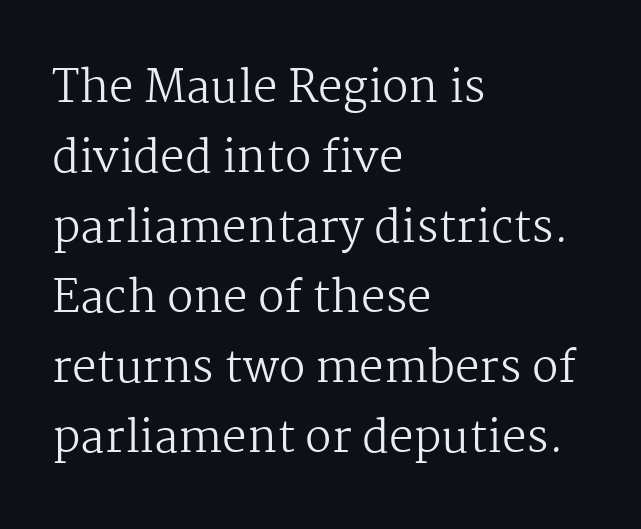
This sample uses a serif face. Heaviness? Minimal to ordinary, like unemphasized prose. Regular leading. Descenders are the only things crossing below the line. These lines stack with their left ends in a neat column. Does the lettering tilt? It doesn't — this is upright.
